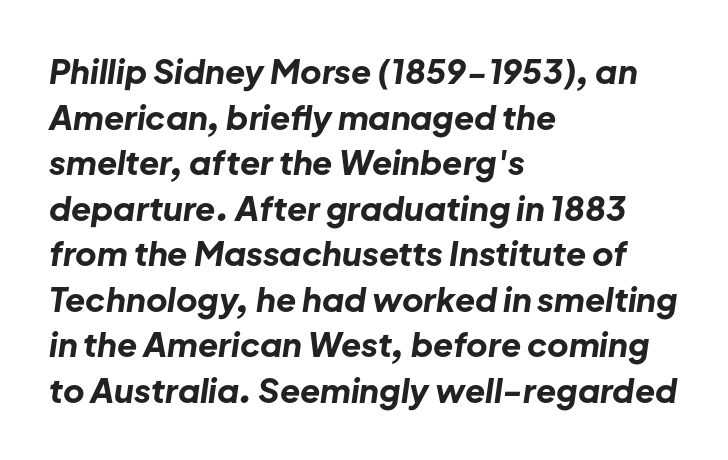
The image shows 33 px bold type, italic (leaning right); set left-aligned, normal line spacing (1.38x), normal letter spacing, not underlined; low stroke contrast and a medium x-height.
